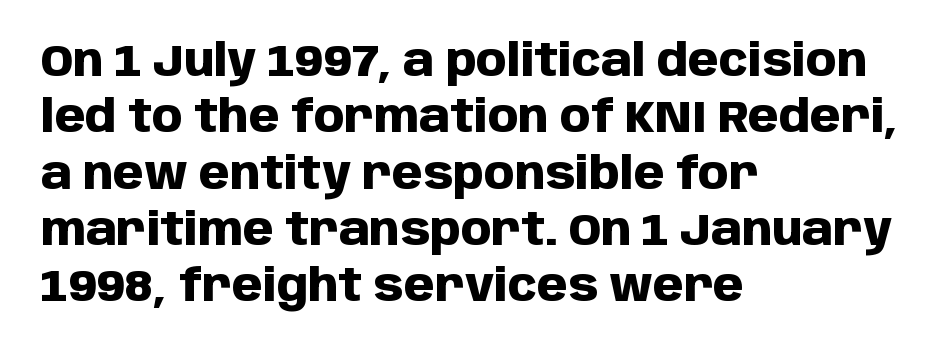
A full-strength bold gives these letters their thick strokes. The typeface chosen for these lines omits serifs. Regular leading. Every character sits straight up, as roman type does. The baseline area is clear.
